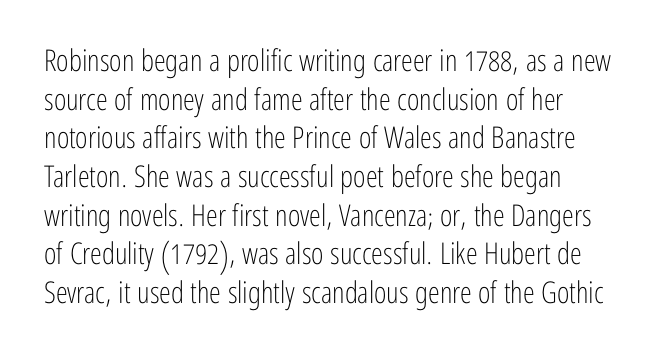
Q: Is the text bold? A: No.
Q: Is the text italic (slanted)? A: No, it is upright.
Q: Is the typeface a serif or a sans-serif typeface? A: Sans-serif.
Q: Is the text underlined? A: No.
Q: Is the spacing between letters normal or unusually wide? A: Normal.
Q: Is the spacing between lines tight, normal or loose? A: Normal.
Q: Width (condensed, normal, or wide)? A: Condensed.
Q: Stroke contrast? A: Low.
Q: x-height? A: Medium.
Q: Monospaced? A: No.
